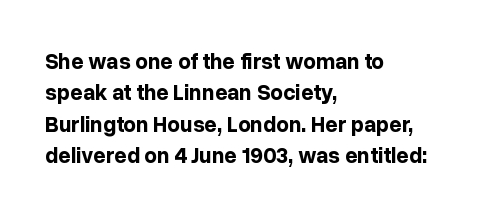
The image shows 22 px bold type, upright; set left-aligned, normal line spacing (1.43x), normal letter spacing, not underlined.
